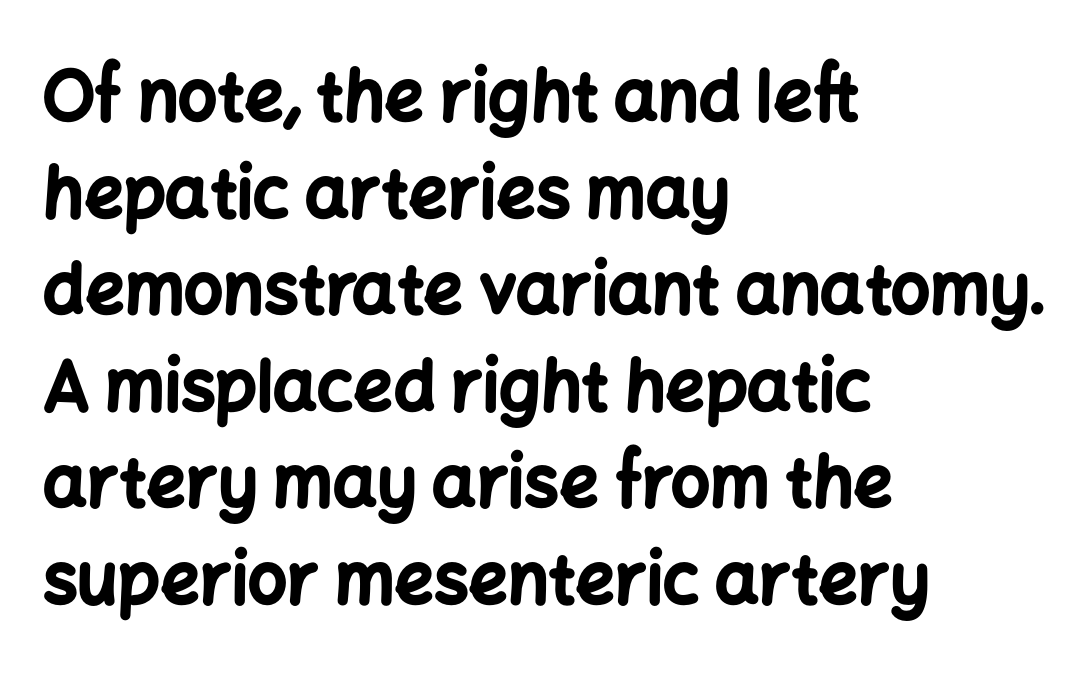
{"serif": "no", "italic": "no", "bold": "yes", "weight": "bold", "width": "normal", "stroke_contrast": "low", "x_height": "medium", "monospaced": "no", "underline": "no", "align": "left", "line_spacing": "normal", "line_spacing_ratio": 1.4, "letter_spacing": "normal", "letter_spacing_em": 0.0, "glyph_px": 69}
